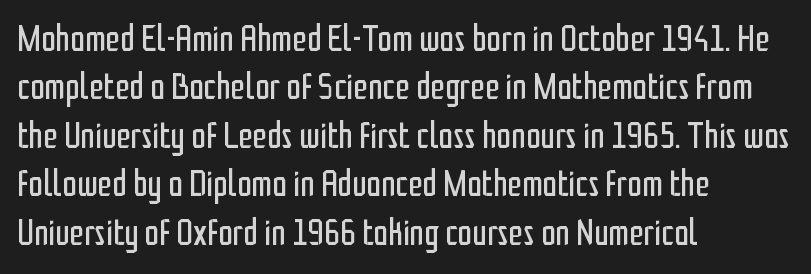
Q: Is the text bold? A: No.
Q: Is the text italic (slanted)? A: No, it is upright.
Q: Is the typeface a serif or a sans-serif typeface? A: Sans-serif.
Q: Is the text underlined? A: No.
Q: How is the paragraph aligned? A: Left-aligned.
Q: Is the spacing between letters normal or unusually wide? A: Normal.
Q: Is the spacing between lines tight, normal or loose? A: Normal.
Q: Width (condensed, normal, or wide)? A: Condensed.
Q: Stroke contrast? A: Low.
Q: x-height? A: Medium.
Q: Monospaced? A: No.
